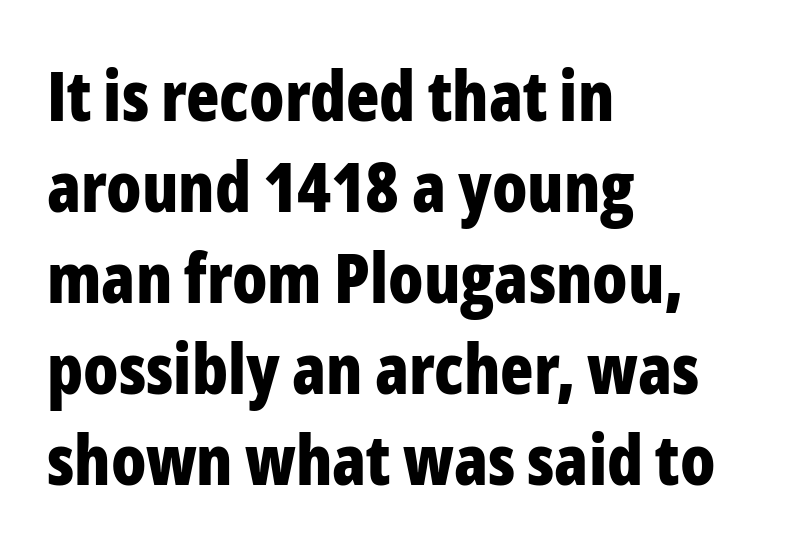
{"serif": "no", "italic": "no", "bold": "yes", "weight": "bold", "width": "condensed", "stroke_contrast": "low", "x_height": "medium", "monospaced": "no", "underline": "no", "align": "left", "line_spacing": "normal", "line_spacing_ratio": 1.32, "letter_spacing": "normal", "letter_spacing_em": 0.0, "glyph_px": 69}
